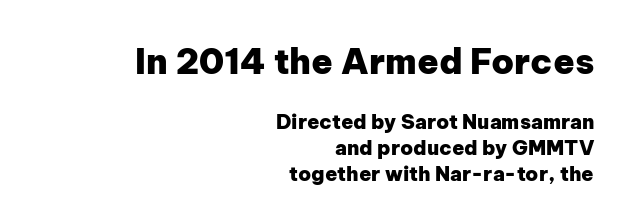
This rendering uses right alignment, leaving the left contour irregular. Varying glyph widths throughout — classic text-font behaviour. Scale decreases going downward across the two blocks. Set as a true bold cut, around the 700 mark.
